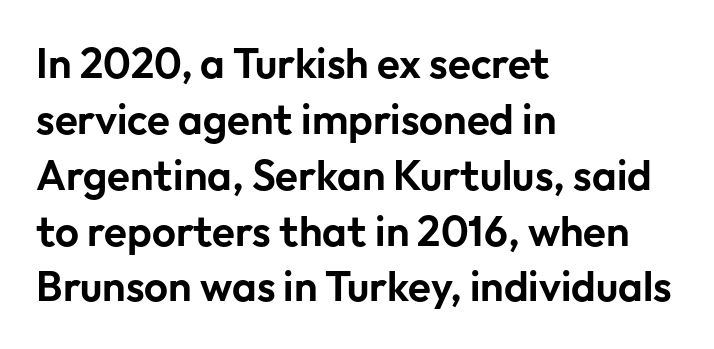
Notice how descenders clear the ascenders below comfortably — that's standard leading. Look at the bottom of the vertical strokes: they stop flat, with no serifs. Compared with typical body copy, the letter spacing here is the same. The rendering anchors every line to the left-hand side.
